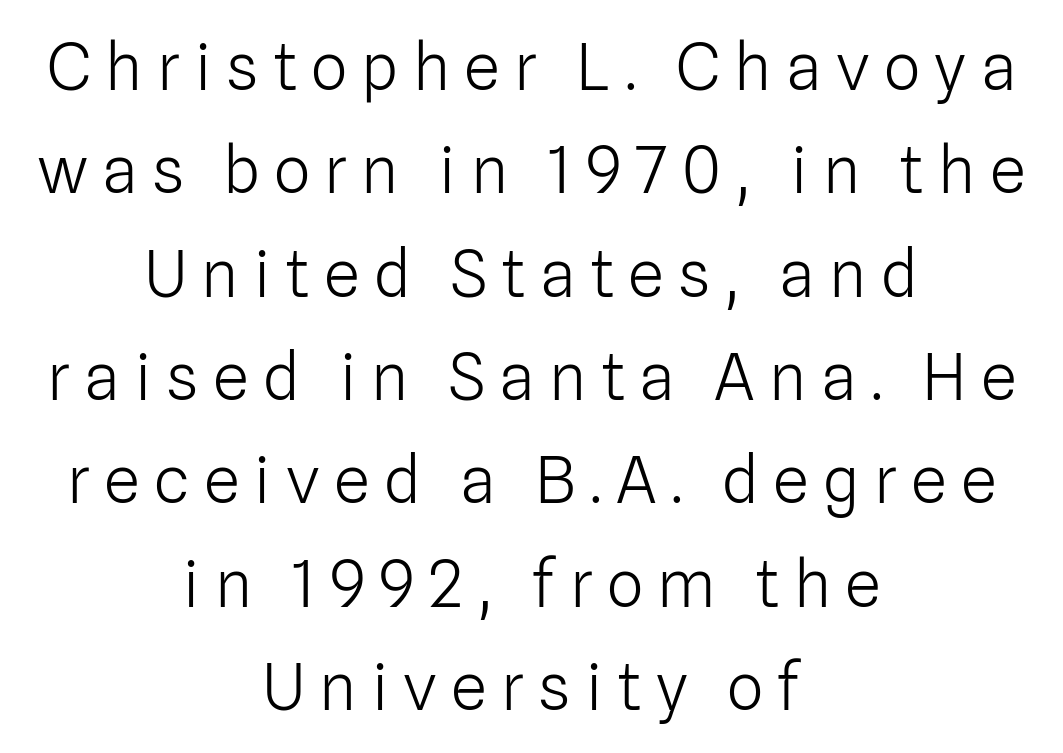
Q: Is the text bold? A: No.
Q: Is the text italic (slanted)? A: No, it is upright.
Q: Is the typeface a serif or a sans-serif typeface? A: Sans-serif.
Q: Is the text underlined? A: No.
Q: How is the paragraph aligned? A: Centered.
Q: Is the spacing between letters normal or unusually wide? A: Unusually wide.
Q: Is the spacing between lines tight, normal or loose? A: Normal.
Q: Width (condensed, normal, or wide)? A: Normal.
Q: Stroke contrast? A: Low.
Q: x-height? A: Medium.
Q: Monospaced? A: No.
